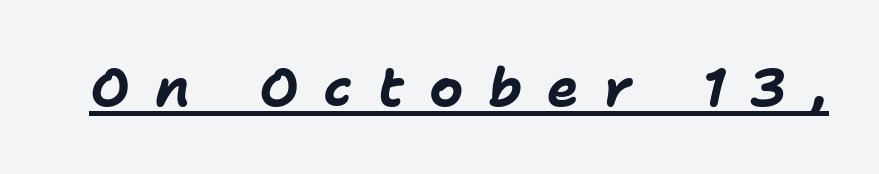
{"italic": "yes", "lean": "right", "slant_degrees": 11, "bold": "yes", "weight": "bold", "width": "normal", "stroke_contrast": "low", "x_height": "medium", "monospaced": "no", "underline": "yes", "letter_spacing": "wide", "letter_spacing_em": 0.48, "glyph_px": 53}
